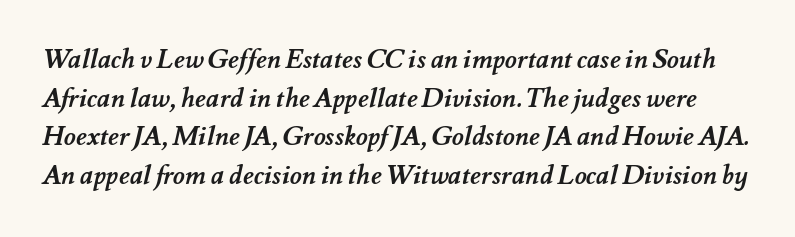
{"bold": "yes", "underline": "no", "line_spacing": "normal", "line_spacing_ratio": 1.49, "letter_spacing": "normal", "letter_spacing_em": 0.0, "glyph_px": 26}
